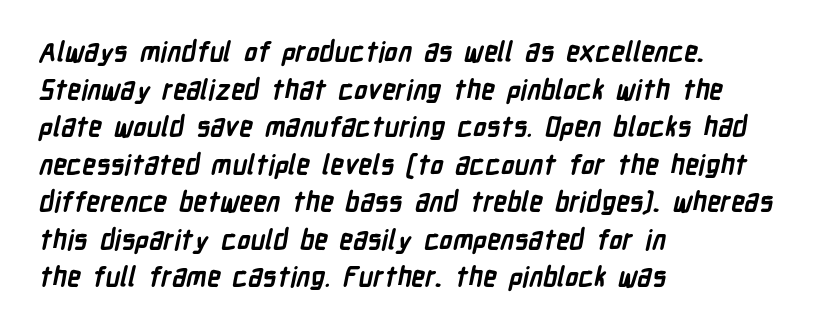
{"bold": "yes", "underline": "no", "align": "left", "line_spacing": "normal", "line_spacing_ratio": 1.39, "letter_spacing": "normal", "letter_spacing_em": 0.0, "glyph_px": 27}
